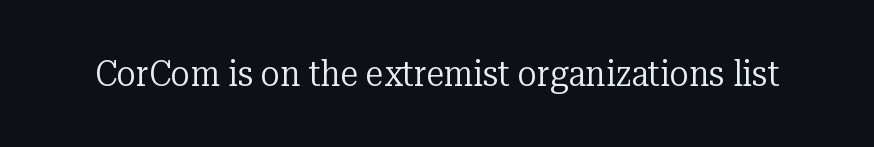
Check the space under the baseline: it is left empty. Each letter keeps its own natural width here, so spacing adapts to shape. Examine the stroke ends and you'll spot serifs. The letters stand upright; this is a roman face.
